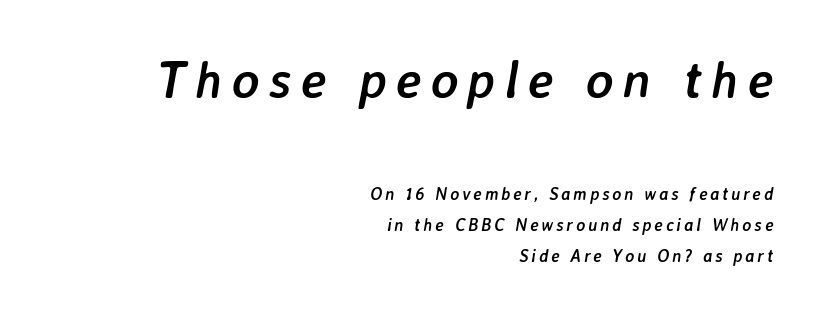
The image shows 52 px semibold type, italic (leaning right); set right-aligned, line spacing 1.83x, not underlined; the first (top) block is 3.06x larger; low stroke contrast and a medium x-height.
